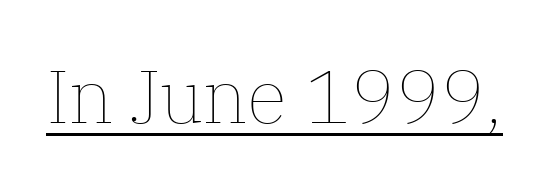
The strokes are not fattened; the text isn't bold. Is this a fixed-width face? No — the glyphs have proportional, varying widths. The rendering keeps characters at their native spacing. In terms of posture, this sample is upright. Descenders here cross a horizontal rule under the line.
